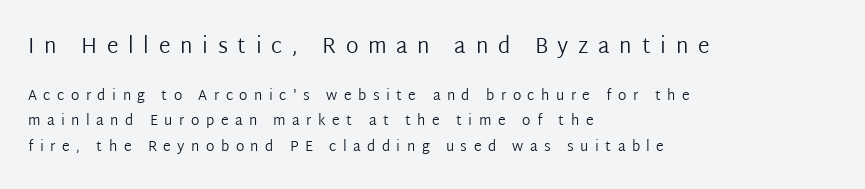
{"italic": "no", "bold": "no", "underline": "no", "align": "left", "line_spacing_ratio": 1.82, "letter_spacing": "wide", "letter_spacing_em": 0.46, "larger_block": "first", "size_ratio": 1.5, "glyph_px": 21}
